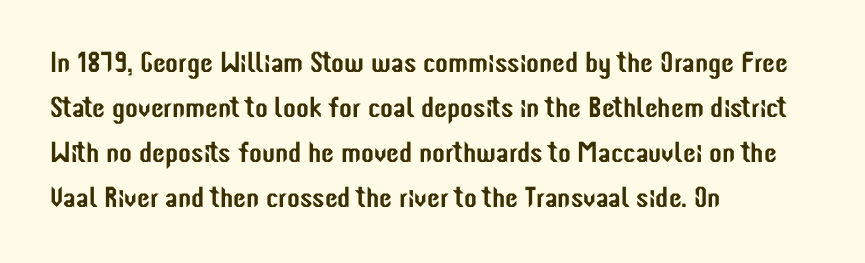
Q: Is the text italic (slanted)? A: No, it is upright.
Q: Is the typeface a serif or a sans-serif typeface? A: Sans-serif.
Q: Is the text underlined? A: No.
Q: How is the paragraph aligned? A: Left-aligned.
Q: Is the spacing between letters normal or unusually wide? A: Normal.
Q: Is the spacing between lines tight, normal or loose? A: Normal.
Q: Width (condensed, normal, or wide)? A: Condensed.
Q: Stroke contrast? A: Low.
Q: x-height? A: Medium.
Q: Monospaced? A: No.
